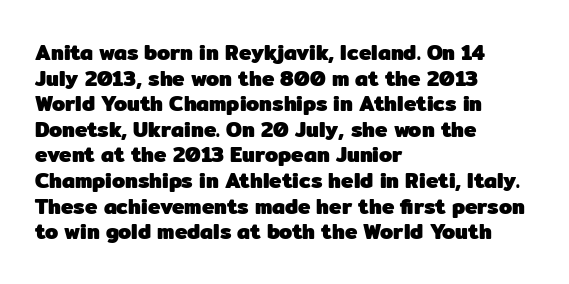
Is there any slant? The stems are plumb. The zone under the glyphs is completely vacant. Caption: bold face, heavy strokes. Each word holds together tightly as a unit, with standard inter-letter gaps. Does the copy run flush right? No — it runs flush left.
